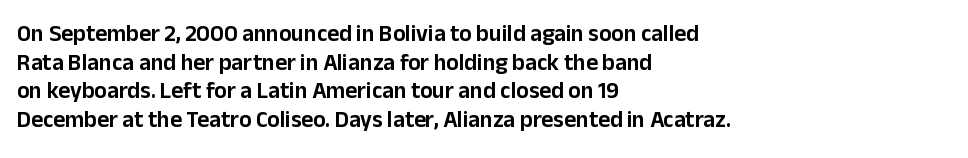
The image shows 23 px text type, upright; set left-aligned, normal line spacing (1.25x), normal letter spacing, not underlined.
